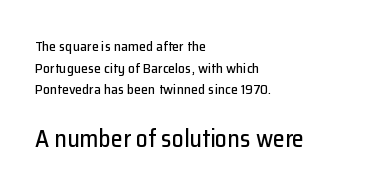
Q: Is the text italic (slanted)? A: No, it is upright.
Q: Is the text underlined? A: No.
Q: How is the paragraph aligned? A: Left-aligned.
Q: Is the spacing between letters normal or unusually wide? A: Normal.
Q: Is the spacing between lines tight, normal or loose? A: Normal.
Q: Which block of text is set in a larger size, the first (top) or the second (bottom)? A: The second (bottom) one.
